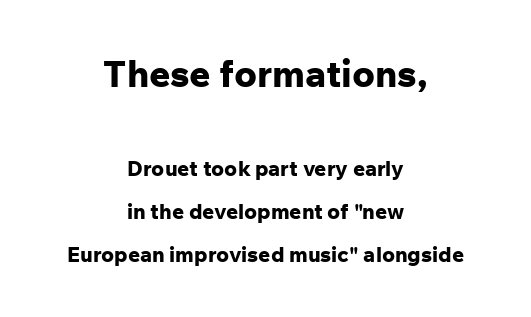
Letter spacing: default. These lines are rendered in a variable-pitch font. Classification — sans serif. When letters stand straight like this, we call the style roman or upright.
